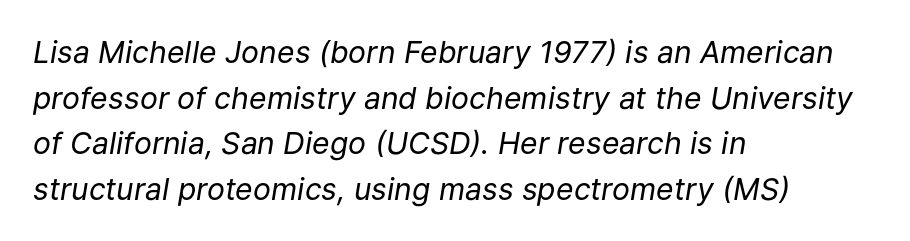
{"italic": "yes", "lean": "right", "slant_degrees": 9, "bold": "no", "weight": "regular", "width": "normal", "stroke_contrast": "low", "x_height": "medium", "monospaced": "no", "underline": "no", "align": "left", "line_spacing": "normal", "line_spacing_ratio": 1.52, "letter_spacing": "normal", "letter_spacing_em": 0.0, "glyph_px": 30}
